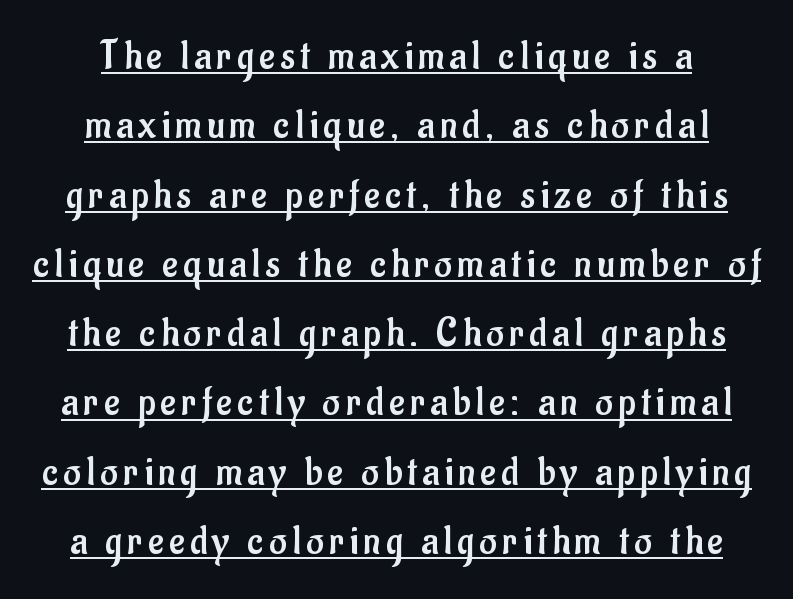
If you measured baseline to baseline, you'd find a middling distance. Do the letters lean? They stand straight. Summary of weight: not heavy and not bold. These lines are rendered in a variable-pitch font.
